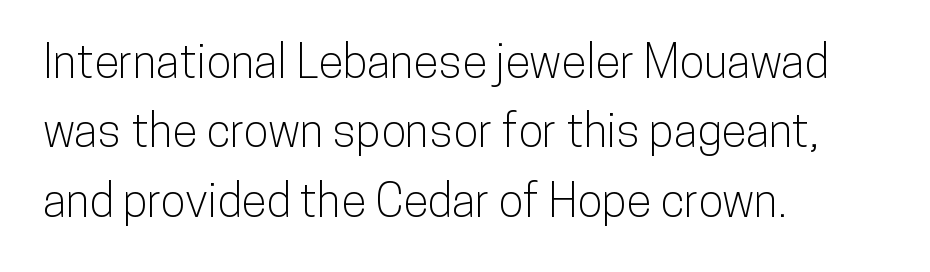
Characters follow at the spacing the type designer built in. Lines of text with bare space underneath. The line-height multiplier appears to be the usual default. Notice how the stems are strictly vertical — no italics here. Looks like regular typesetting: each glyph gets only the width it needs. The rendering shows plain stroke endings on the letterforms — a sans-serif design.
